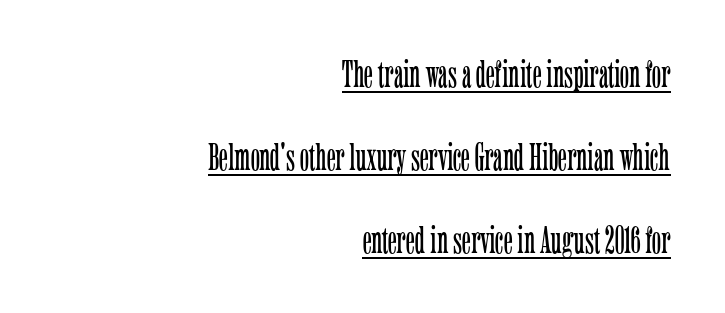
{"serif": "yes", "italic": "no", "bold": "no", "weight": "light", "width": "condensed", "stroke_contrast": "low", "x_height": "medium", "monospaced": "no", "underline": "yes", "align": "right", "line_spacing": "loose", "line_spacing_ratio": 2.19, "letter_spacing": "normal", "letter_spacing_em": 0.0, "glyph_px": 38}
